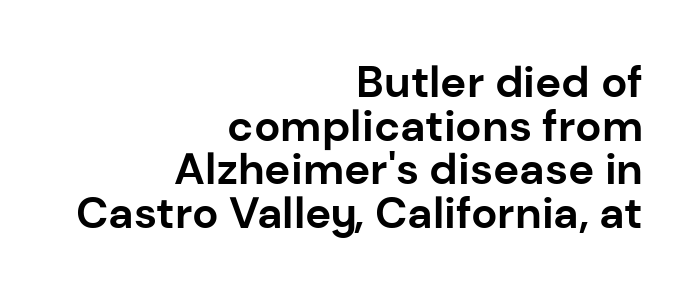
Q: Is the text bold? A: Yes.
Q: Is the text italic (slanted)? A: No, it is upright.
Q: Is the typeface a serif or a sans-serif typeface? A: Sans-serif.
Q: Is the text underlined? A: No.
Q: How is the paragraph aligned? A: Right-aligned.
Q: Is the spacing between letters normal or unusually wide? A: Normal.
Q: Is the spacing between lines tight, normal or loose? A: Tight.
Q: Width (condensed, normal, or wide)? A: Normal.
Q: Stroke contrast? A: Low.
Q: x-height? A: Medium.
Q: Monospaced? A: No.
